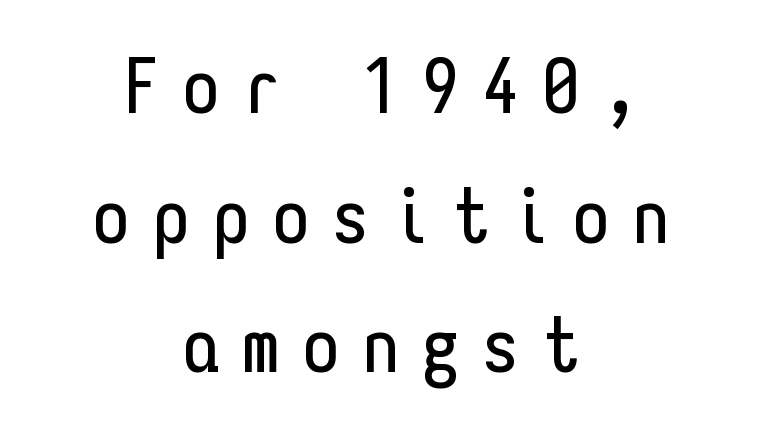
{"serif": "no", "italic": "no", "width": "condensed", "stroke_contrast": "low", "x_height": "medium", "monospaced": "yes", "underline": "no", "align": "center", "line_spacing_ratio": 1.73, "letter_spacing": "wide", "letter_spacing_em": 0.3, "glyph_px": 75}
